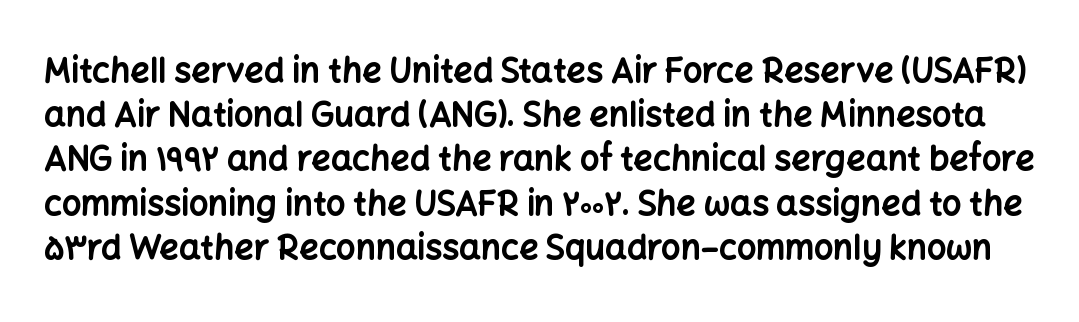
The image shows 34 px bold sans-serif type, upright; set normal line spacing (1.3x), normal letter spacing, not underlined; low stroke contrast and a medium x-height.
